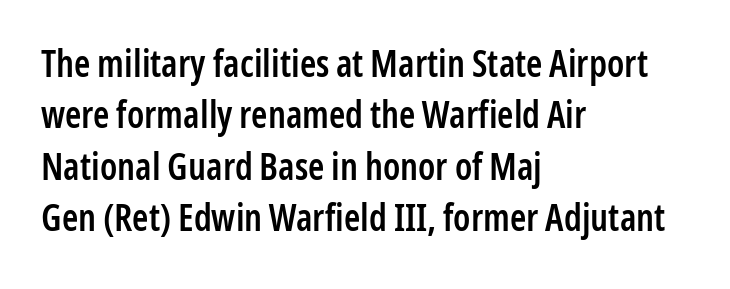
{"serif": "no", "italic": "no", "bold": "semi", "weight": "semibold", "width": "condensed", "stroke_contrast": "low", "x_height": "medium", "monospaced": "no", "underline": "no", "align": "left", "line_spacing": "normal", "line_spacing_ratio": 1.39, "letter_spacing": "normal", "letter_spacing_em": 0.0, "glyph_px": 37}
